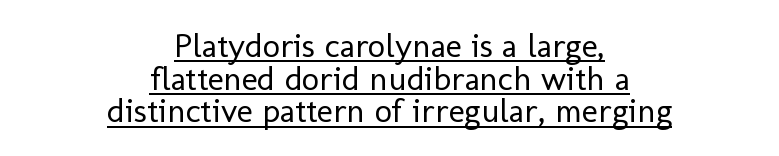
Horizontal bands of white between lines are thin slivers. This sample has the flowing, uneven cadence of proportional lettering. Letter spacing: default. The letters look calm and open, with moderate or lighter stems. These lines stack symmetrically, like a column narrowing and widening about its center.
